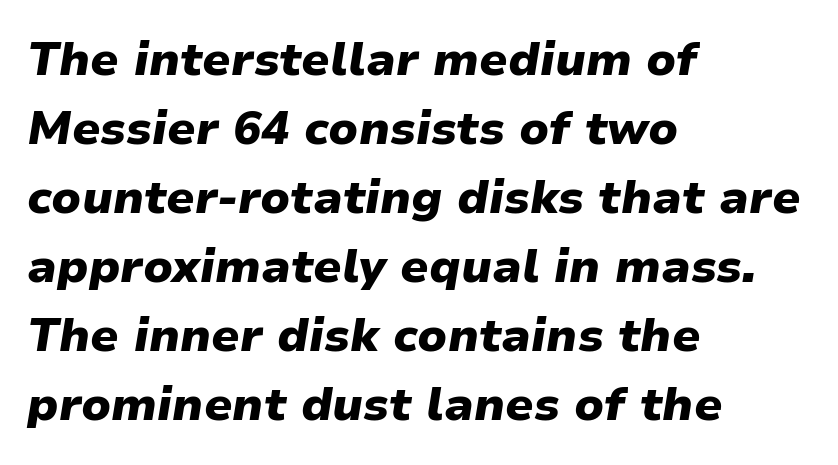
{"italic": "yes", "lean": "right", "slant_degrees": 9, "bold": "yes", "weight": "heavy", "width": "normal", "stroke_contrast": "low", "x_height": "medium", "monospaced": "no", "underline": "no", "align": "left", "line_spacing": "normal", "line_spacing_ratio": 1.47, "letter_spacing": "normal", "letter_spacing_em": 0.0, "glyph_px": 47}
